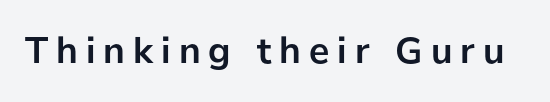
Q: Is the text bold? A: Yes.
Q: Is the text italic (slanted)? A: No, it is upright.
Q: Is the typeface a serif or a sans-serif typeface? A: Sans-serif.
Q: Is the text underlined? A: No.
Q: Is the spacing between letters normal or unusually wide? A: Unusually wide.
Q: Width (condensed, normal, or wide)? A: Normal.
Q: Stroke contrast? A: Low.
Q: x-height? A: Medium.
Q: Monospaced? A: No.
